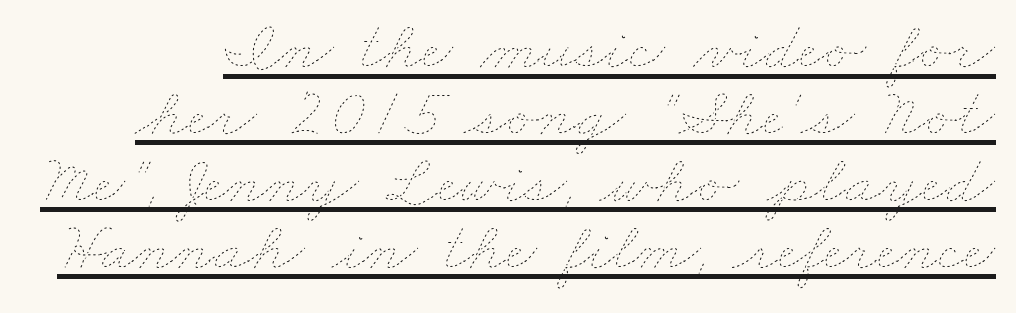
{"bold": "no", "weight": "thin", "width": "wide", "stroke_contrast": "low", "x_height": "small", "monospaced": "no", "underline": "yes", "line_spacing": "tight", "line_spacing_ratio": 0.97, "letter_spacing": "normal", "letter_spacing_em": 0.0, "glyph_px": 69}
